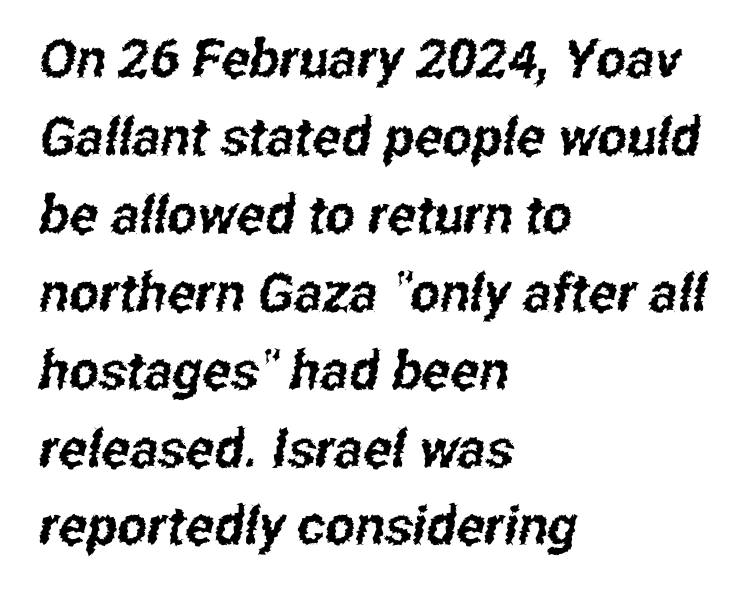
{"serif": "no", "width": "condensed", "stroke_contrast": "low", "x_height": "medium", "monospaced": "no", "underline": "no", "align": "left", "line_spacing": "normal", "line_spacing_ratio": 1.47, "letter_spacing": "normal", "letter_spacing_em": 0.0, "glyph_px": 53}
